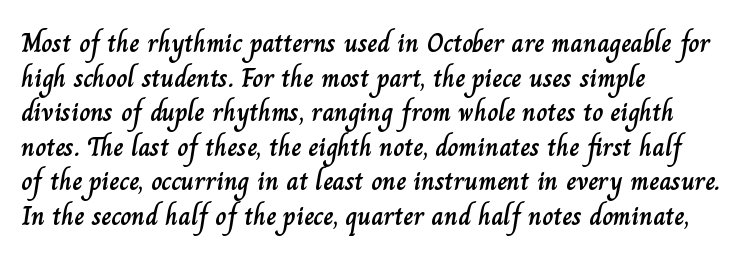
You could call the tracking neutral — neither tight nor loose. Interline gaps are of average width in this sample. The zone under the glyphs is completely vacant. A classic flush-left, rag-right setting is used for this passage.
